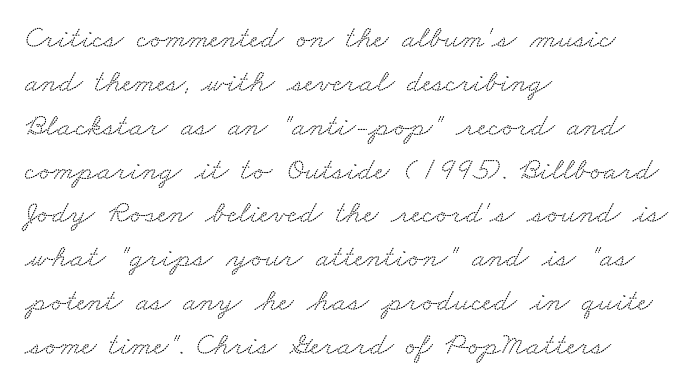
Q: Is the typeface a serif or a sans-serif typeface? A: Serif.
Q: Is the text underlined? A: No.
Q: How is the paragraph aligned? A: Left-aligned.
Q: Is the spacing between letters normal or unusually wide? A: Normal.
Q: Is the spacing between lines tight, normal or loose? A: Normal.
Q: Width (condensed, normal, or wide)? A: Wide.
Q: Stroke contrast? A: Low.
Q: x-height? A: Small.
Q: Monospaced? A: No.
